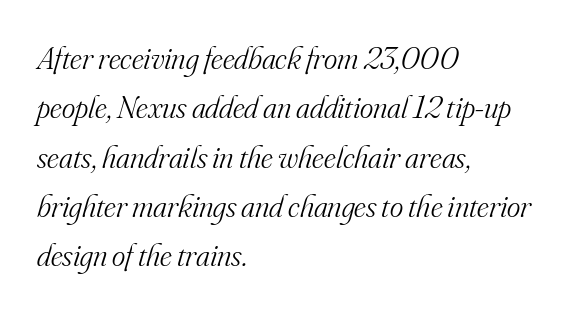
Q: Is the text bold? A: No.
Q: Is the text italic (slanted)? A: Yes, it leans right by about 16 degrees.
Q: Is the typeface a serif or a sans-serif typeface? A: Serif.
Q: Is the text underlined? A: No.
Q: How is the paragraph aligned? A: Left-aligned.
Q: Is the spacing between letters normal or unusually wide? A: Normal.
Q: Is the spacing between lines tight, normal or loose? A: Normal.
Q: Width (condensed, normal, or wide)? A: Normal.
Q: Stroke contrast? A: Medium.
Q: x-height? A: Small.
Q: Monospaced? A: No.
